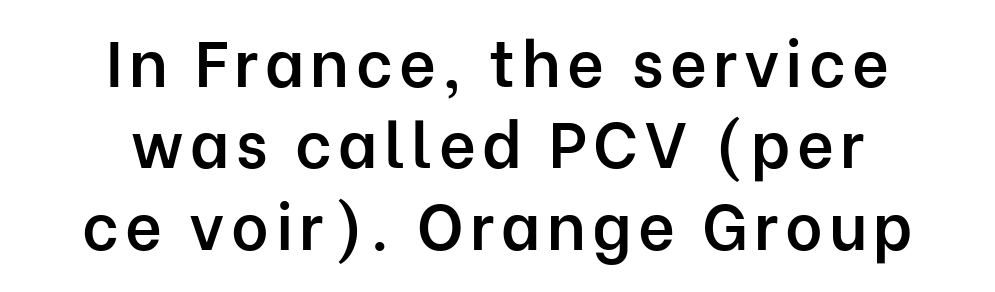
The image shows 64 px semibold sans-serif type, upright; set centered, normal line spacing (1.27x), not underlined; low stroke contrast and a medium x-height.
